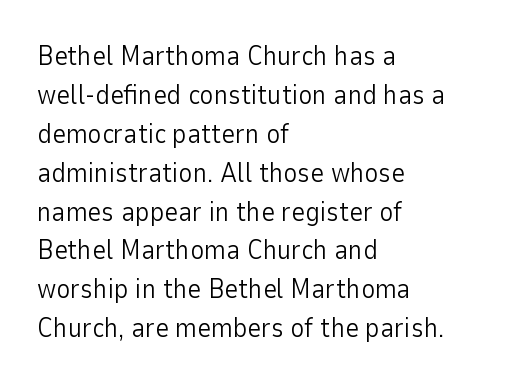
{"italic": "no", "bold": "no", "underline": "no", "align": "left", "line_spacing": "normal", "line_spacing_ratio": 1.44, "letter_spacing": "normal", "letter_spacing_em": 0.0, "glyph_px": 27}
